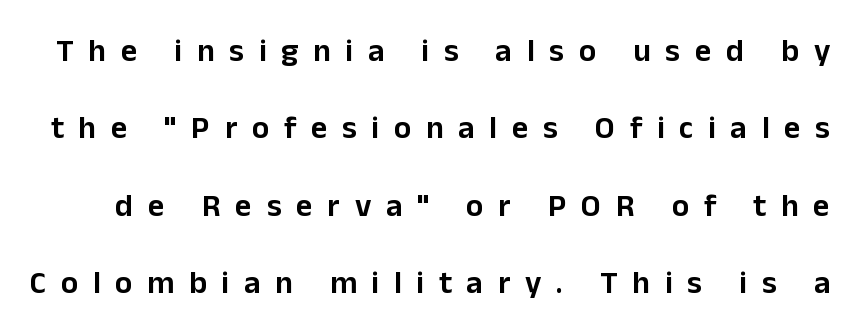
It's the straight-up-and-down kind of type. These lines have a slow, spaced-out rhythm from letter to letter. The space beneath each line is pristine and unruled. This sample trades compactness for vertical openness between lines.
